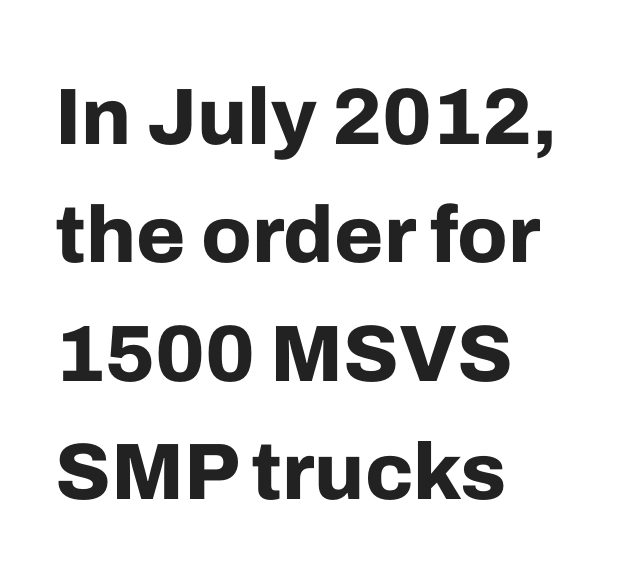
The image shows 80 px bold sans-serif type, upright; set left-aligned, normal line spacing (1.48x), normal letter spacing, not underlined; low stroke contrast and a medium x-height.
